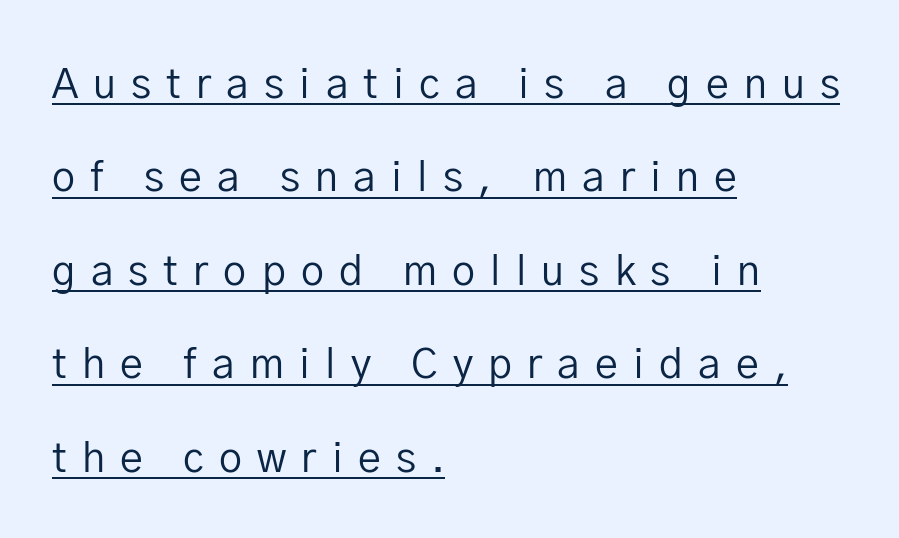
Spacing verdict: proportional, widths tailored to each character. Examine the stroke ends and you'll find no serifs. Underlining? Definitely there. The tracking reads as deliberately expanded to a designer's eye.
